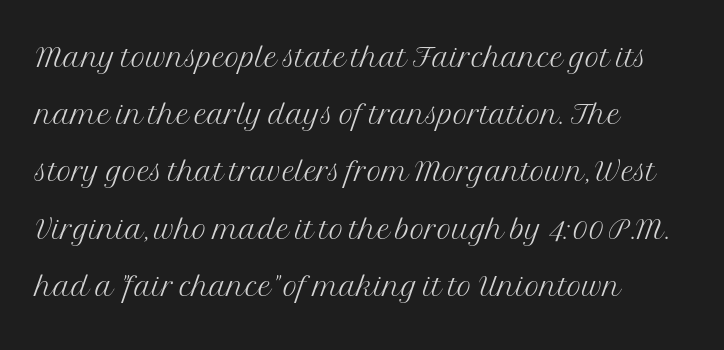
Q: Is the text bold? A: No.
Q: Is the text italic (slanted)? A: Yes.
Q: Is the typeface a serif or a sans-serif typeface? A: Serif.
Q: Is the text underlined? A: No.
Q: How is the paragraph aligned? A: Left-aligned.
Q: Is the spacing between letters normal or unusually wide? A: Normal.
Q: Is the spacing between lines tight, normal or loose? A: Normal.
Q: Width (condensed, normal, or wide)? A: Normal.
Q: Stroke contrast? A: Medium.
Q: x-height? A: Medium.
Q: Monospaced? A: No.
